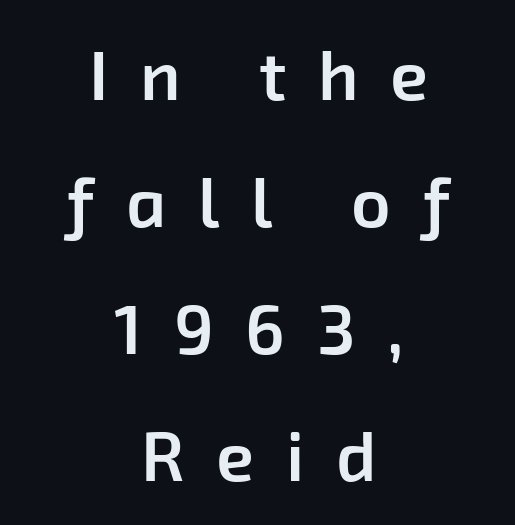
Honestly, there is no underline to notice here at all. Spacing verdict: proportional, widths tailored to each character. Semibold letterforms, between regular and bold. Tracking here is generous; glyphs stand well apart from one another. The rag falls on both sides of this text block equally.
